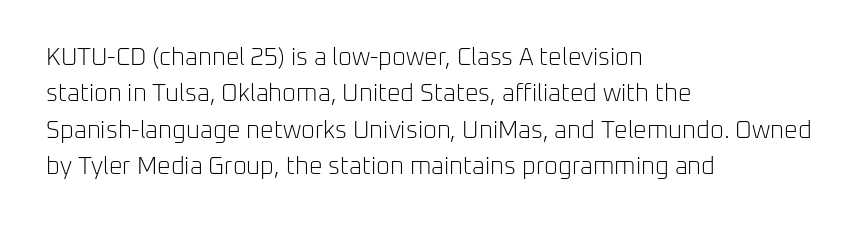
Q: Is the text bold? A: No.
Q: Is the text italic (slanted)? A: No, it is upright.
Q: Is the text underlined? A: No.
Q: How is the paragraph aligned? A: Left-aligned.
Q: Is the spacing between letters normal or unusually wide? A: Normal.
Q: Is the spacing between lines tight, normal or loose? A: Normal.
